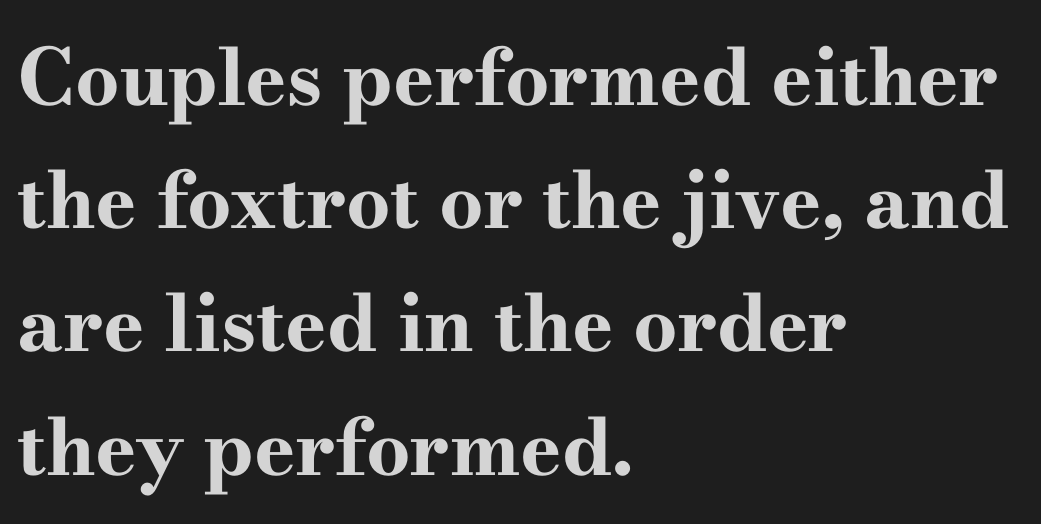
Only glyphs here, with clear space below each row. Observe the ordinary spacing: letters are neighbours, not strangers. Tall strokes in this sample are plumb rather than angled. This rendering uses left alignment, leaving the right contour irregular. The glyphs have the mass of a bold cut.
